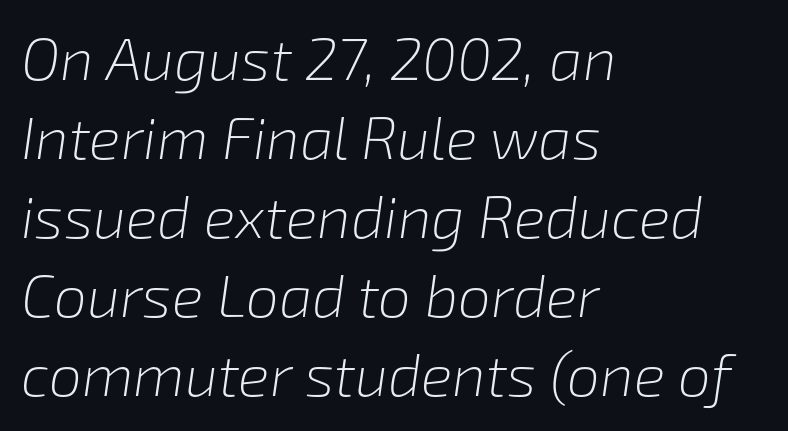
{"italic": "yes", "lean": "right", "slant_degrees": 8, "bold": "no", "weight": "light", "width": "normal", "stroke_contrast": "low", "x_height": "medium", "monospaced": "no", "underline": "no", "align": "left", "line_spacing": "normal", "line_spacing_ratio": 1.34, "letter_spacing": "normal", "letter_spacing_em": 0.0, "glyph_px": 59}
